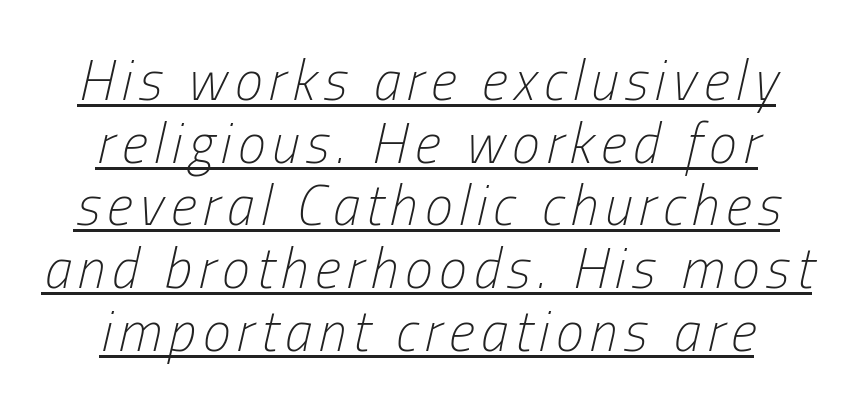
Q: Is the text bold? A: No.
Q: Is the text italic (slanted)? A: Yes, it leans right by about 13 degrees.
Q: Is the text underlined? A: Yes.
Q: How is the paragraph aligned? A: Centered.
Q: Is the spacing between lines tight, normal or loose? A: Tight.
Q: Width (condensed, normal, or wide)? A: Condensed.
Q: Stroke contrast? A: Low.
Q: x-height? A: Medium.
Q: Monospaced? A: No.
